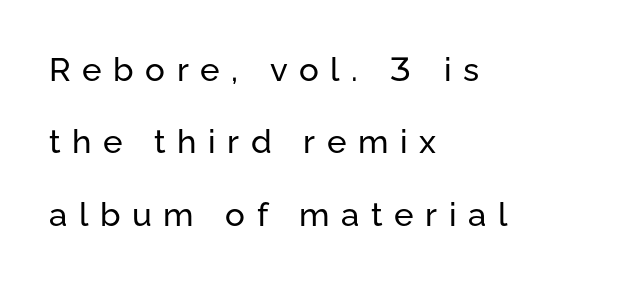
This sample uses expanded letter spacing, leaving extra air between glyphs. The text block is weighted toward the left margin, trailing off unevenly rightward. Baseline-to-baseline distance is far greater than the letter height. The foot of each line stays bare and open. These lines are rendered in a variable-pitch font.
